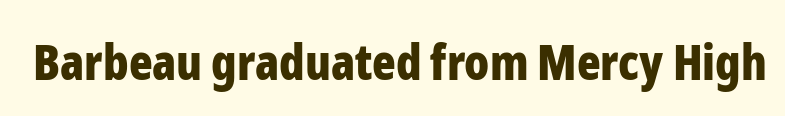
The face used here has the dense, thick strokes of a bold. The passage shown is not underscored anywhere. Is this a sans? Yes — the strokes have no serifs. Nothing unusual about the tracking: characters are spaced as the font intends. The rendering uses natural spacing where letterforms have individual widths. The typography opts for an upright posture over an oblique one.
